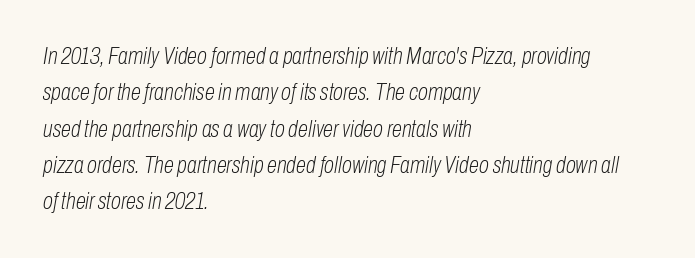
The space directly below the letters is spotless. The vertical gap from one line to the next is medium. Every row of glyphs begins at an identical x-position on the left. The gaps between neighbouring characters are ordinary and unremarkable. The font is comparable to plain body text, perhaps lighter.
